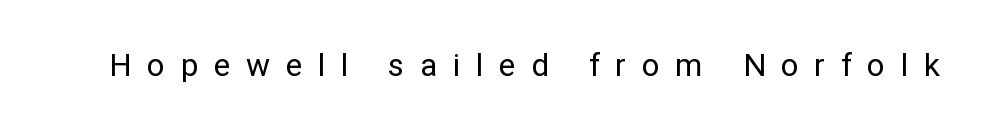
The image shows 32 px regular-weight sans-serif type, upright; set unusually wide letter spacing (+0.48 em), not underlined; low stroke contrast and a medium x-height.
